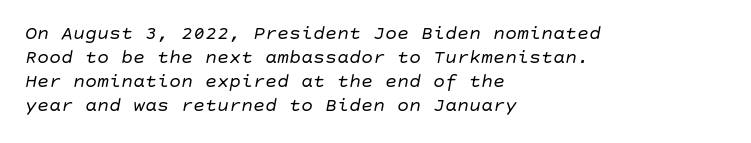
The image shows 20 px text type, italic (leaning right); set left-aligned, line spacing 1.2x, normal letter spacing, not underlined.
